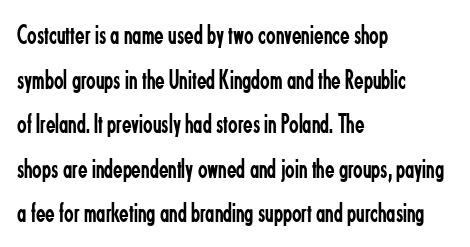
Q: Is the text bold? A: No.
Q: Is the text italic (slanted)? A: No, it is upright.
Q: Is the typeface a serif or a sans-serif typeface? A: Sans-serif.
Q: Is the text underlined? A: No.
Q: How is the paragraph aligned? A: Left-aligned.
Q: Is the spacing between letters normal or unusually wide? A: Normal.
Q: Is the spacing between lines tight, normal or loose? A: Normal.
Q: Width (condensed, normal, or wide)? A: Condensed.
Q: Stroke contrast? A: Low.
Q: x-height? A: Small.
Q: Monospaced? A: No.
